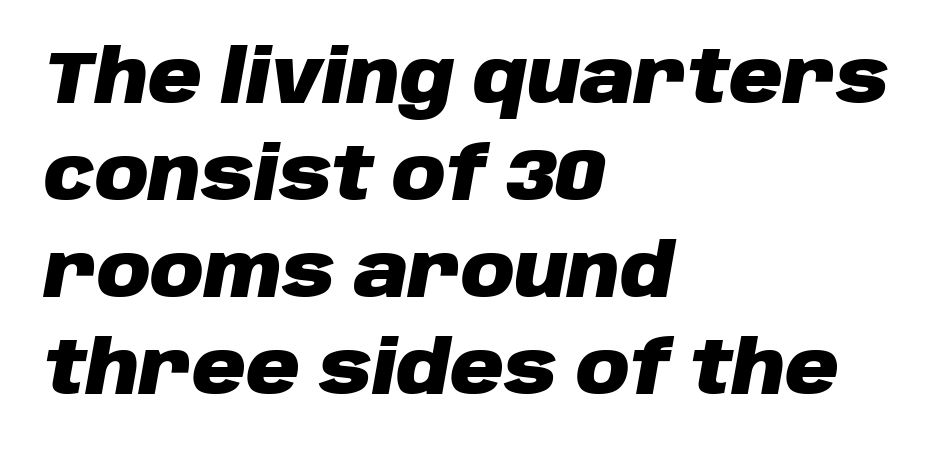
Here the designer chose a conventional face with non-uniform glyph widths. Quick note: interline space is typical. The font is running at its bold setting. The specimen reads as italic at a glance.
